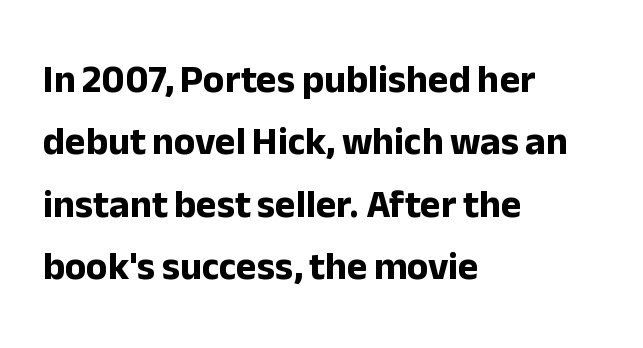
The image shows 39 px bold sans-serif type, upright; set left-aligned, normal line spacing (1.6x), normal letter spacing, not underlined; low stroke contrast and a medium x-height.
